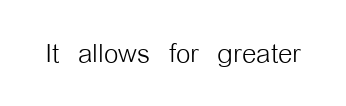
The image shows 37 px light, condensed sans-serif type, upright; set normal letter spacing, not underlined; low stroke contrast and a medium x-height.
